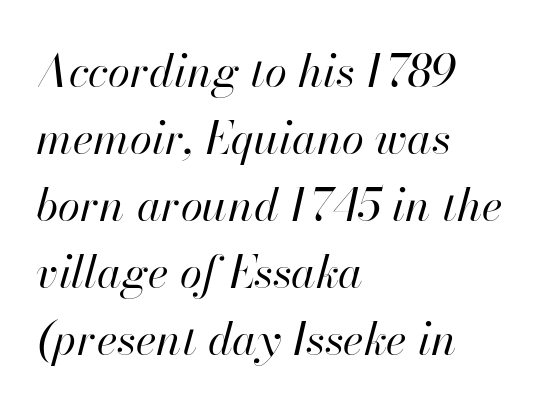
Q: Is the text bold? A: No.
Q: Is the text italic (slanted)? A: Yes, it leans right by about 13 degrees.
Q: Is the text underlined? A: No.
Q: How is the paragraph aligned? A: Left-aligned.
Q: Is the spacing between letters normal or unusually wide? A: Normal.
Q: Is the spacing between lines tight, normal or loose? A: Normal.
Q: Width (condensed, normal, or wide)? A: Normal.
Q: Stroke contrast? A: High.
Q: x-height? A: Small.
Q: Monospaced? A: No.
